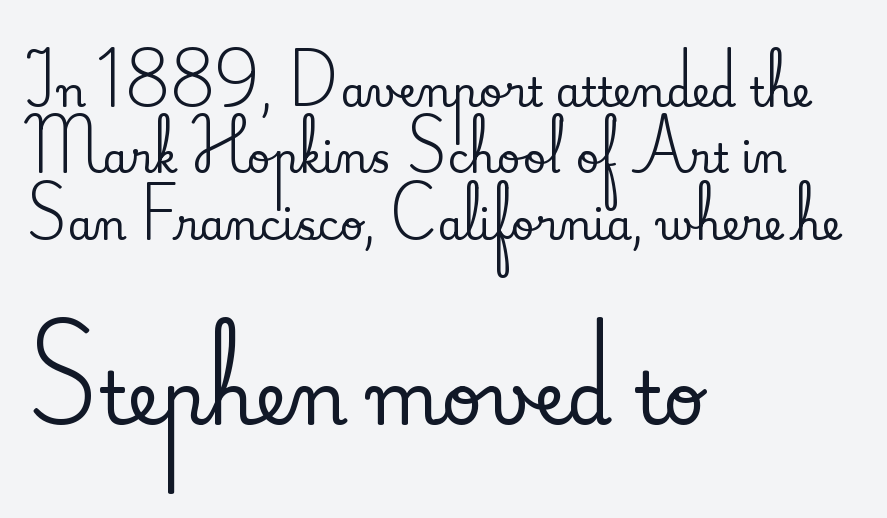
{"serif": "yes", "italic": "no", "width": "normal", "stroke_contrast": "medium", "x_height": "small", "monospaced": "no", "underline": "no", "align": "left", "line_spacing": "normal", "line_spacing_ratio": 1.62, "letter_spacing": "normal", "letter_spacing_em": 0.0, "larger_block": "second", "size_ratio": 1.76, "glyph_px": 72}
